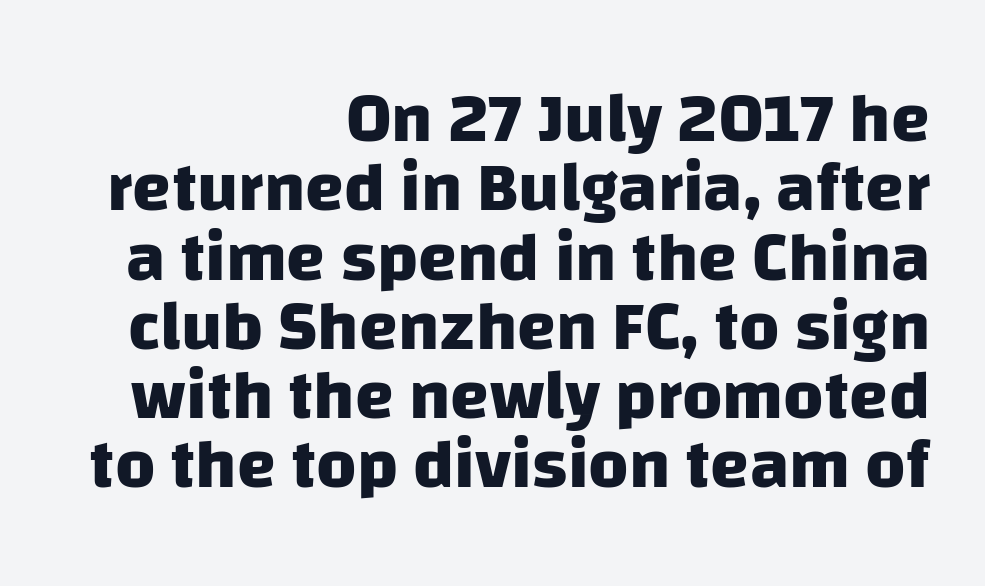
Is this a fixed-width face? No — the glyphs have proportional, varying widths. Is there much room between lines? No — they nearly touch. The lines in this sample share a right terminus and differ only in where they begin. The line texture is even and compact thanks to regular tracking. Beneath every word, the page is bare. You'd pick this weight for a headline — it's a proper bold.
